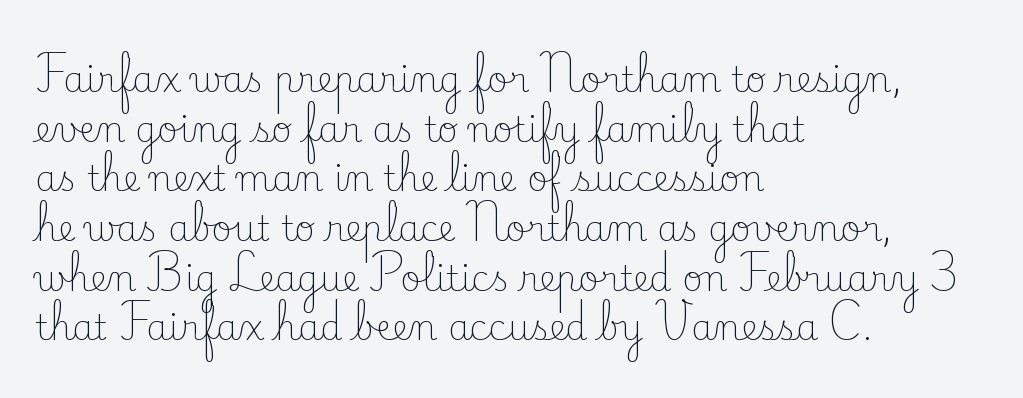
{"serif": "yes", "italic": "no", "bold": "no", "weight": "light", "width": "normal", "stroke_contrast": "low", "x_height": "small", "monospaced": "no", "underline": "no", "align": "left", "line_spacing": "normal", "line_spacing_ratio": 1.42, "letter_spacing": "normal", "letter_spacing_em": 0.0, "glyph_px": 35}
